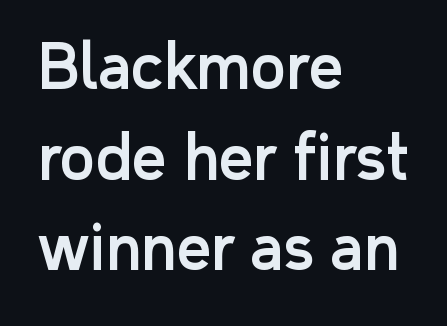
{"serif": "no", "italic": "no", "width": "normal", "stroke_contrast": "low", "x_height": "medium", "monospaced": "no", "underline": "no", "align": "left", "line_spacing": "normal", "line_spacing_ratio": 1.51, "letter_spacing": "normal", "letter_spacing_em": 0.0, "glyph_px": 60}
